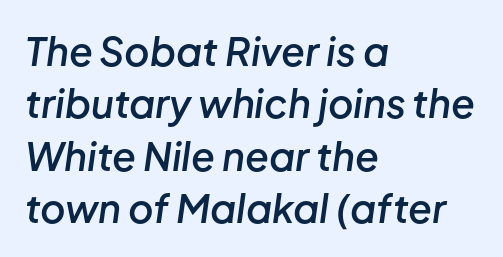
Bare-footed words on every line. The letters advance in unequal steps, a hallmark of proportional type. The face used here is rendered with its standard letterfit. Semibold letterforms, between regular and bold. Slanted lettering throughout.
